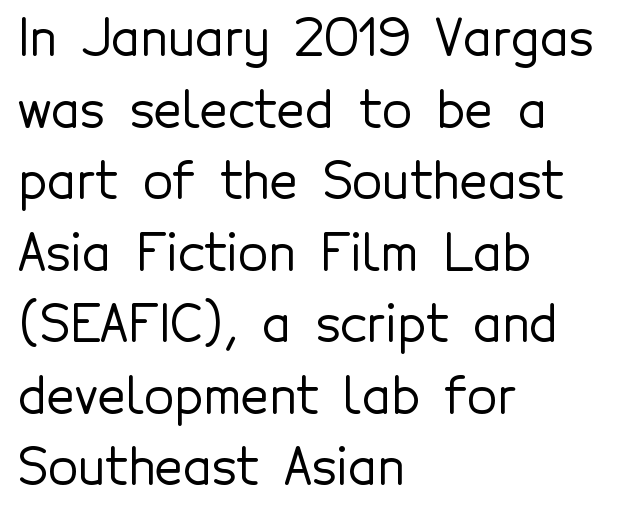
{"serif": "no", "italic": "no", "width": "normal", "x_height": "medium", "monospaced": "no", "underline": "no", "align": "left", "line_spacing": "normal", "line_spacing_ratio": 1.46, "letter_spacing": "normal", "letter_spacing_em": 0.0, "glyph_px": 49}
